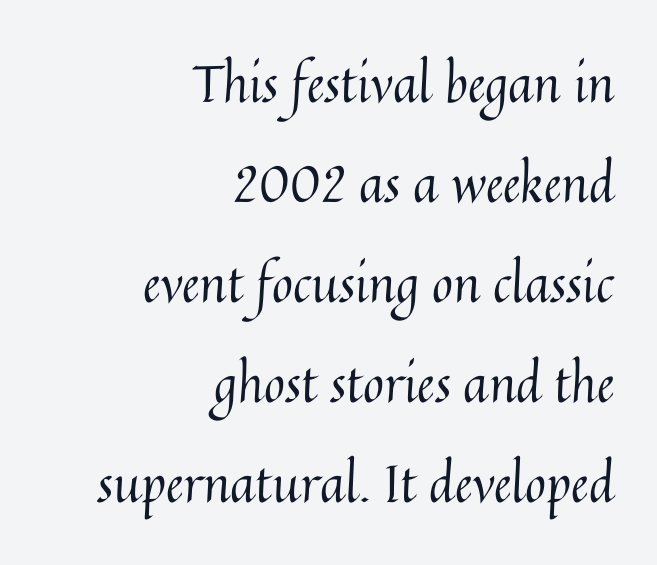
The image shows 51 px regular-weight type; set right-aligned, loose line spacing (1.96x), normal letter spacing, not underlined; medium stroke contrast and a medium x-height.
